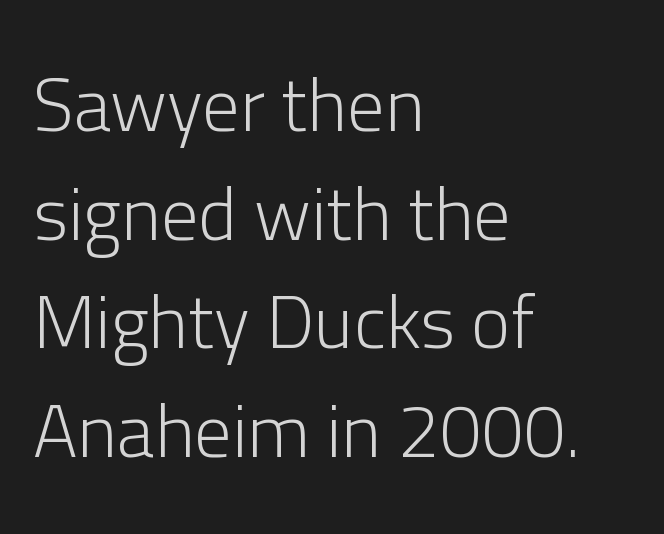
{"serif": "no", "italic": "no", "bold": "no", "weight": "light", "width": "normal", "stroke_contrast": "low", "x_height": "medium", "monospaced": "no", "underline": "no", "align": "left", "line_spacing": "normal", "line_spacing_ratio": 1.45, "letter_spacing": "normal", "letter_spacing_em": 0.0, "glyph_px": 75}
